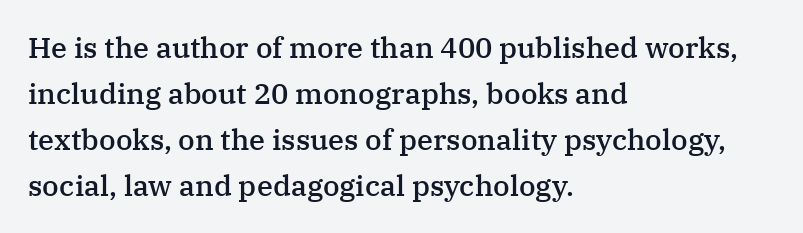
{"serif": "yes", "italic": "no", "bold": "semi", "weight": "semibold", "width": "normal", "stroke_contrast": "medium", "x_height": "medium", "monospaced": "no", "underline": "no", "align": "left", "line_spacing": "normal", "line_spacing_ratio": 1.59, "letter_spacing": "normal", "letter_spacing_em": 0.0, "glyph_px": 29}
